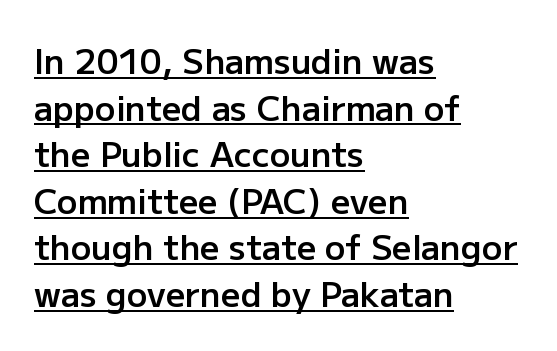
{"serif": "no", "italic": "no", "bold": "semi", "weight": "semibold", "width": "normal", "stroke_contrast": "low", "x_height": "medium", "monospaced": "no", "underline": "yes", "align": "left", "line_spacing": "normal", "line_spacing_ratio": 1.37, "letter_spacing": "normal", "letter_spacing_em": 0.0, "glyph_px": 34}
